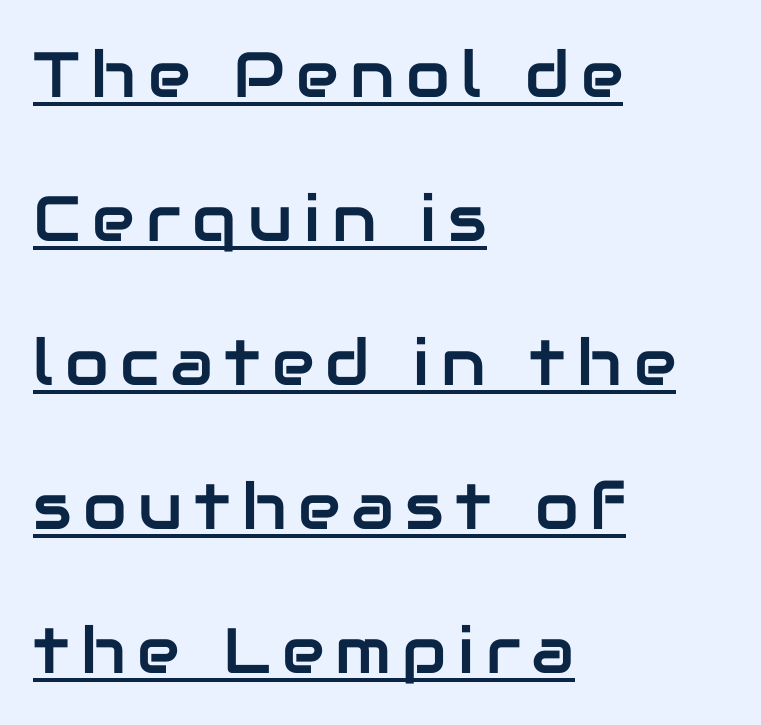
{"serif": "no", "italic": "no", "width": "normal", "stroke_contrast": "low", "x_height": "medium", "monospaced": "no", "underline": "yes", "align": "left", "line_spacing": "loose", "line_spacing_ratio": 2.25, "glyph_px": 64}
